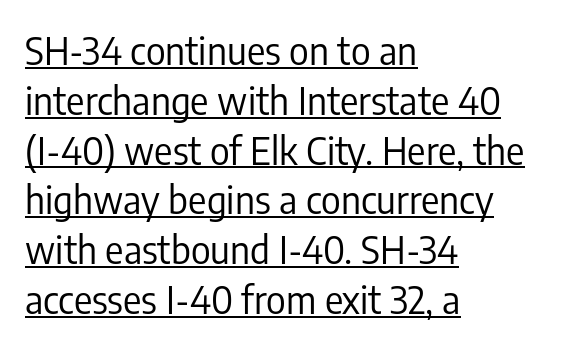
{"serif": "no", "italic": "no", "bold": "no", "weight": "regular", "width": "condensed", "stroke_contrast": "low", "x_height": "medium", "monospaced": "no", "underline": "yes", "align": "left", "line_spacing": "normal", "line_spacing_ratio": 1.31, "letter_spacing": "normal", "letter_spacing_em": 0.0, "glyph_px": 38}
